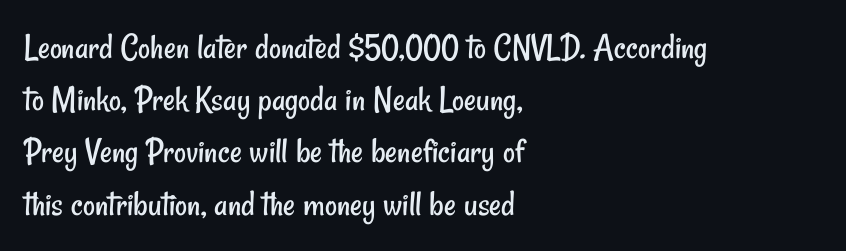
Any mark beneath the type? The region is blank. The letterforms sit at book weight or below. A typesetter would call this zero additional tracking. Do the characters align in a grid? No, the font is proportional. The rendering shows plain stroke endings on the letterforms — a sans-serif design.
